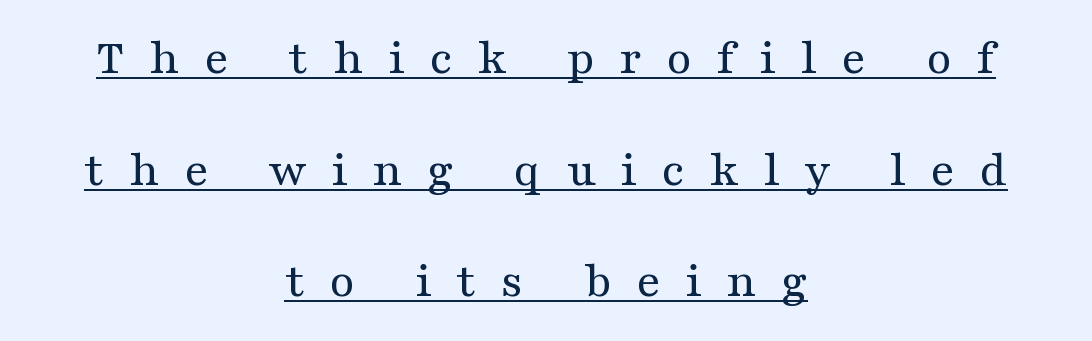
The passage shown has open, widely tracked lettering throughout. A typesetter would call this leading open, well beyond the default. The rendering shows small feet on the letterforms — a serif design. Think of a printed novel: that variable character pitch is what you see here.
